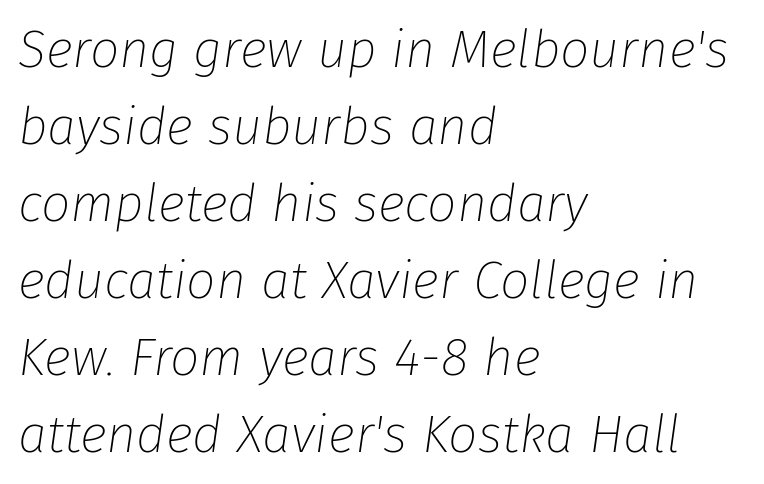
{"italic": "yes", "lean": "right", "slant_degrees": 8, "bold": "no", "weight": "thin", "width": "normal", "stroke_contrast": "low", "x_height": "medium", "monospaced": "no", "underline": "no", "align": "left", "line_spacing": "normal", "line_spacing_ratio": 1.48, "letter_spacing": "normal", "letter_spacing_em": 0.0, "glyph_px": 52}
